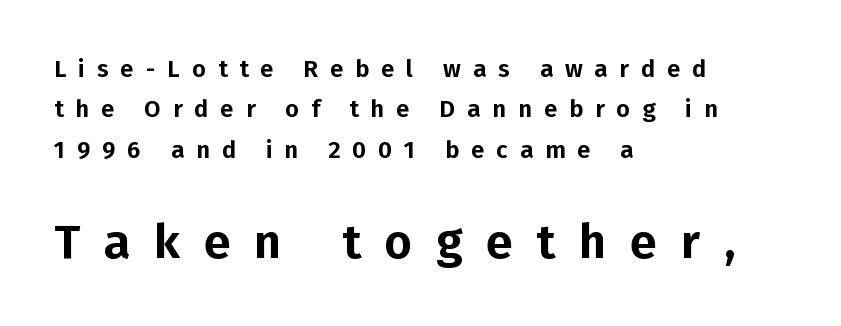
The tracking reads as deliberately expanded to a designer's eye. Does the bottom block carry the larger type? Yes, it does. Spacing verdict: proportional, widths tailored to each character. Left-aligned paragraph, ragged on the right. Successive baselines arrive at the customary interval.
